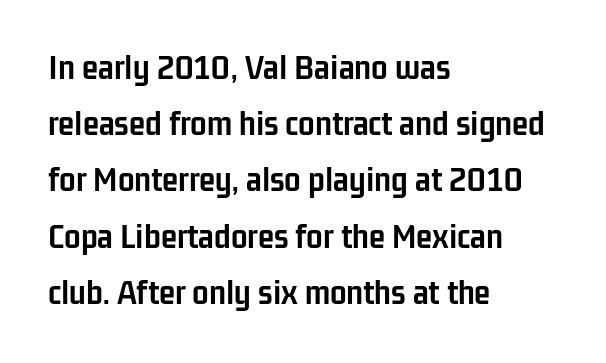
The image shows 37 px semibold, condensed sans-serif type, upright; set left-aligned, normal line spacing (1.52x), normal letter spacing, not underlined; low stroke contrast and a medium x-height.
